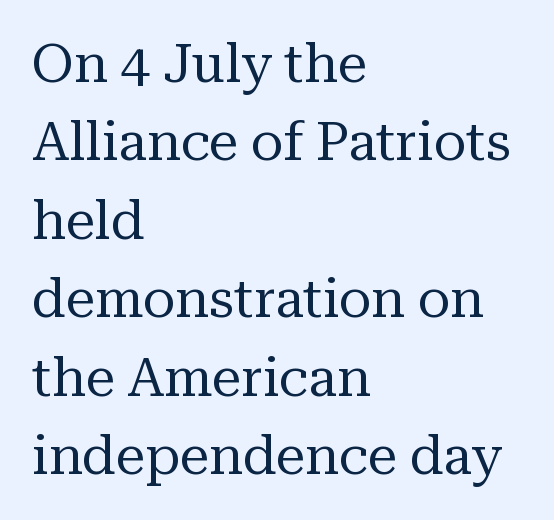
The image shows 53 px regular-weight serif type, upright; set left-aligned, normal line spacing (1.48x), normal letter spacing, not underlined; medium stroke contrast and a medium x-height.
